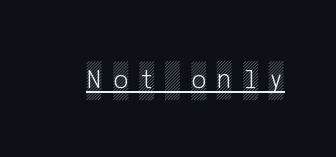
Q: Is the text italic (slanted)? A: No, it is upright.
Q: Is the text underlined? A: Yes.
Q: Is the spacing between letters normal or unusually wide? A: Unusually wide.
Q: Width (condensed, normal, or wide)? A: Condensed.
Q: x-height? A: Large.
